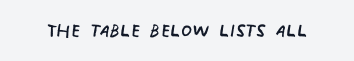
{"bold": "no", "underline": "no", "letter_spacing": "normal", "letter_spacing_em": 0.0, "glyph_px": 25}
